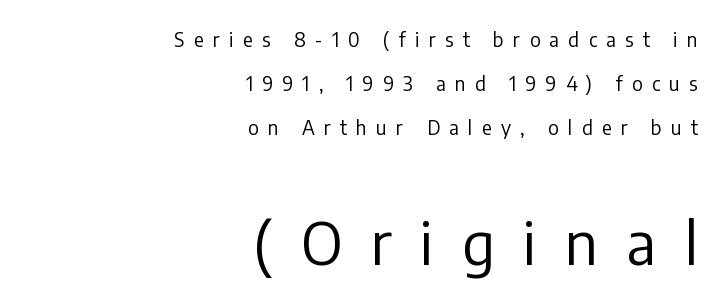
{"serif": "no", "italic": "no", "bold": "no", "weight": "regular", "width": "normal", "stroke_contrast": "low", "x_height": "medium", "monospaced": "no", "underline": "no", "align": "right", "line_spacing": "loose", "line_spacing_ratio": 2.31, "letter_spacing": "wide", "letter_spacing_em": 0.49, "larger_block": "second", "size_ratio": 3.05, "glyph_px": 58}
